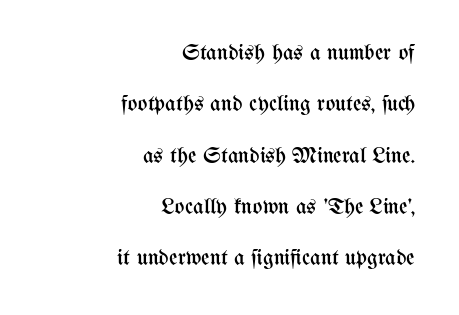
The image shows 23 px text type, upright; set right-aligned, loose line spacing (2.23x), normal letter spacing, not underlined.
